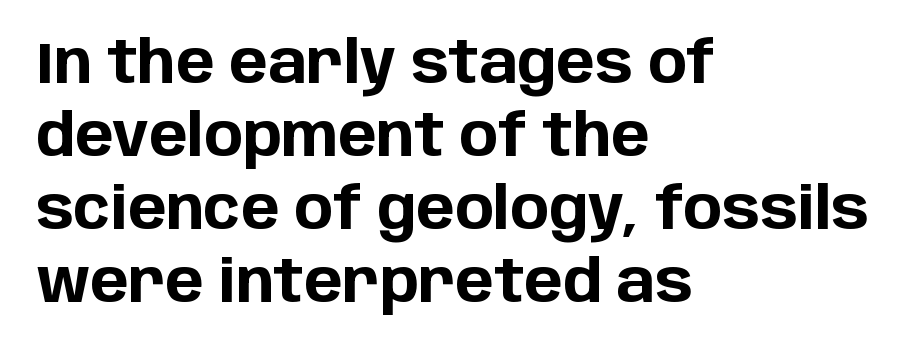
Q: Is the text bold? A: Yes.
Q: Is the text italic (slanted)? A: No, it is upright.
Q: Is the typeface a serif or a sans-serif typeface? A: Sans-serif.
Q: Is the text underlined? A: No.
Q: How is the paragraph aligned? A: Left-aligned.
Q: Is the spacing between letters normal or unusually wide? A: Normal.
Q: Is the spacing between lines tight, normal or loose? A: Normal.
Q: Width (condensed, normal, or wide)? A: Normal.
Q: Stroke contrast? A: Low.
Q: x-height? A: Large.
Q: Monospaced? A: No.
